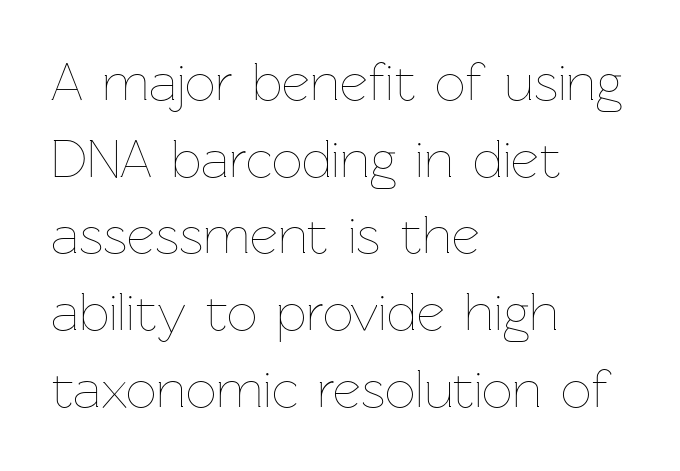
The image shows 54 px thin type, upright; set left-aligned, normal line spacing (1.42x), normal letter spacing, not underlined; low stroke contrast and a medium x-height.
